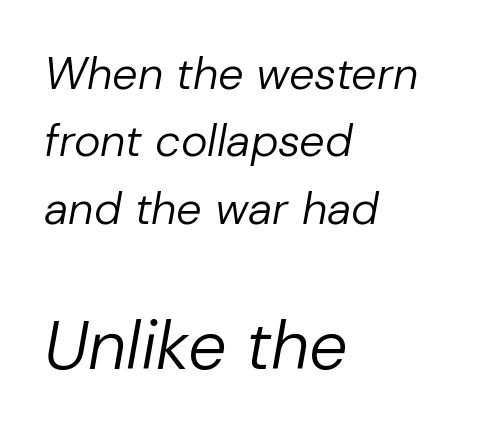
Q: Is the text bold? A: No.
Q: Is the text italic (slanted)? A: Yes, it leans right by about 10 degrees.
Q: Is the text underlined? A: No.
Q: How is the paragraph aligned? A: Left-aligned.
Q: Is the spacing between letters normal or unusually wide? A: Normal.
Q: Is the spacing between lines tight, normal or loose? A: Normal.
Q: Which block of text is set in a larger size, the first (top) or the second (bottom)? A: The second (bottom) one.
Q: Width (condensed, normal, or wide)? A: Normal.
Q: Stroke contrast? A: Low.
Q: x-height? A: Medium.
Q: Monospaced? A: No.
